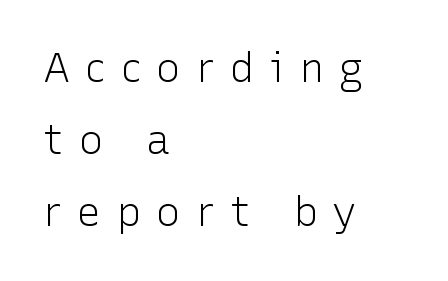
{"serif": "no", "italic": "no", "bold": "no", "weight": "light", "width": "normal", "stroke_contrast": "low", "x_height": "medium", "monospaced": "no", "underline": "no", "align": "left", "line_spacing_ratio": 1.76, "letter_spacing": "wide", "letter_spacing_em": 0.37, "glyph_px": 41}
